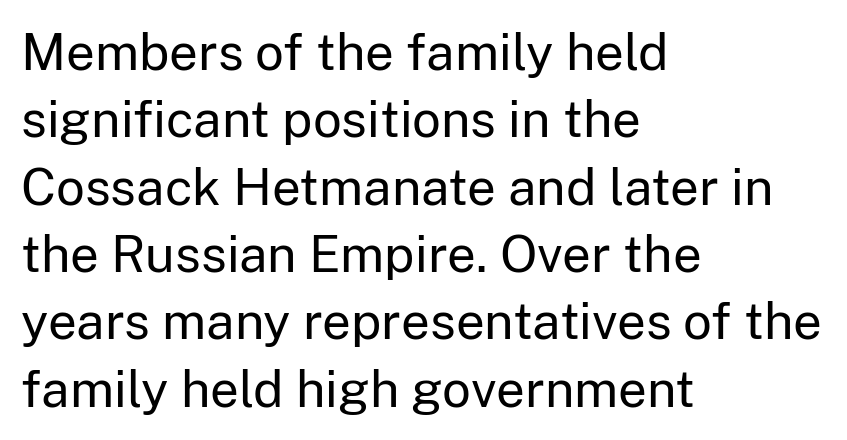
The image shows 51 px regular-weight sans-serif type, upright; set left-aligned, normal line spacing (1.32x), normal letter spacing, not underlined; low stroke contrast and a medium x-height.
